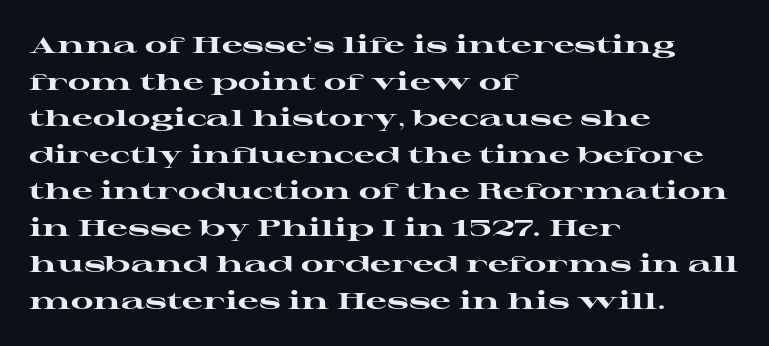
Visually the block forms a straight wall on the left and a jagged coastline on the right. The letters are bold, with thick, heavy strokes. The gap between lines stays unmarked. This sample keeps an unexceptional amount of space between lines. The horizontal fit of the characters is conventional and even. Vertical strokes here are truly vertical.
